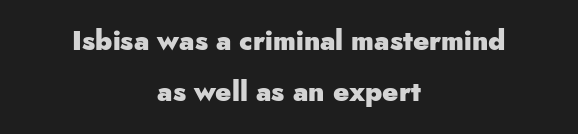
Q: Is the text bold? A: Yes.
Q: Is the text italic (slanted)? A: No, it is upright.
Q: Is the text underlined? A: No.
Q: How is the paragraph aligned? A: Centered.
Q: Is the spacing between letters normal or unusually wide? A: Normal.
